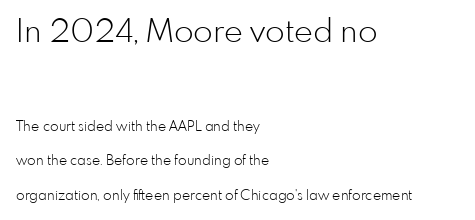
The image shows 32 px light sans-serif type, upright; set left-aligned, loose line spacing (2.45x), normal letter spacing, not underlined; the first (top) block is 2.29x larger; low stroke contrast and a small x-height.
